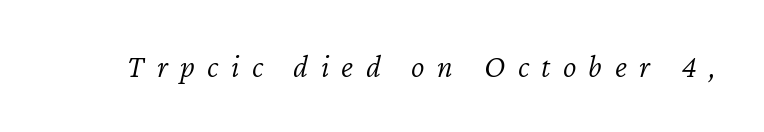
{"italic": "yes", "lean": "right", "slant_degrees": 12, "bold": "no", "weight": "light", "width": "normal", "stroke_contrast": "low", "x_height": "medium", "monospaced": "no", "underline": "no", "letter_spacing": "wide", "letter_spacing_em": 0.39, "glyph_px": 32}
